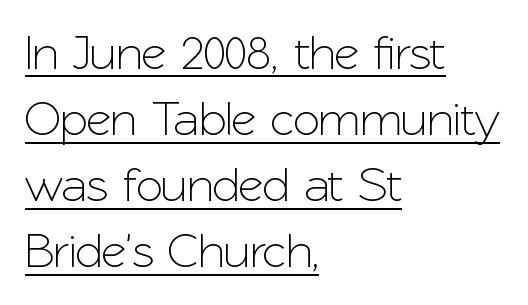
The image shows 49 px sans-serif type, upright; set left-aligned, normal line spacing (1.35x), normal letter spacing, underlined; low stroke contrast and a medium x-height.
